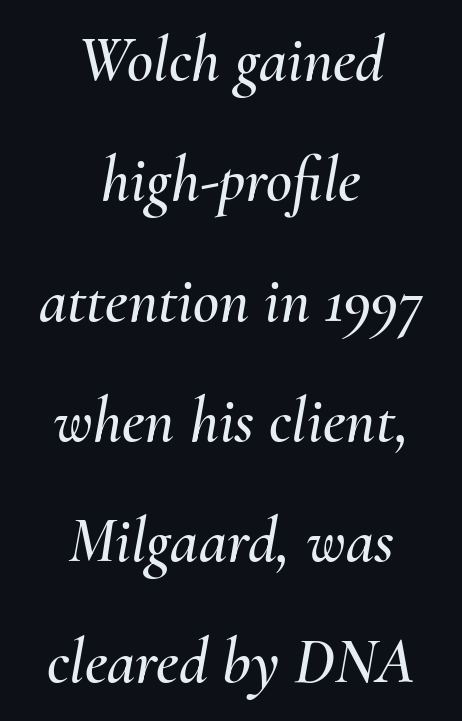
The image shows 64 px text type, italic (leaning right); set centered, line spacing 1.88x, normal letter spacing, not underlined; medium stroke contrast and a small x-height.
